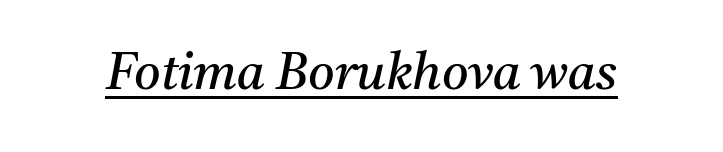
Q: Is the text bold? A: No.
Q: Is the text italic (slanted)? A: Yes, it leans right by about 11 degrees.
Q: Is the typeface a serif or a sans-serif typeface? A: Serif.
Q: Is the text underlined? A: Yes.
Q: Is the spacing between letters normal or unusually wide? A: Normal.
Q: Width (condensed, normal, or wide)? A: Normal.
Q: Stroke contrast? A: Medium.
Q: x-height? A: Medium.
Q: Monospaced? A: No.
